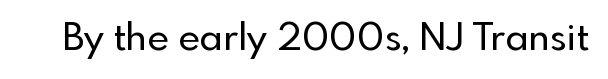
Q: Is the text italic (slanted)? A: No, it is upright.
Q: Is the typeface a serif or a sans-serif typeface? A: Sans-serif.
Q: Is the text underlined? A: No.
Q: Is the spacing between letters normal or unusually wide? A: Normal.
Q: Width (condensed, normal, or wide)? A: Normal.
Q: x-height? A: Small.
Q: Monospaced? A: No.
